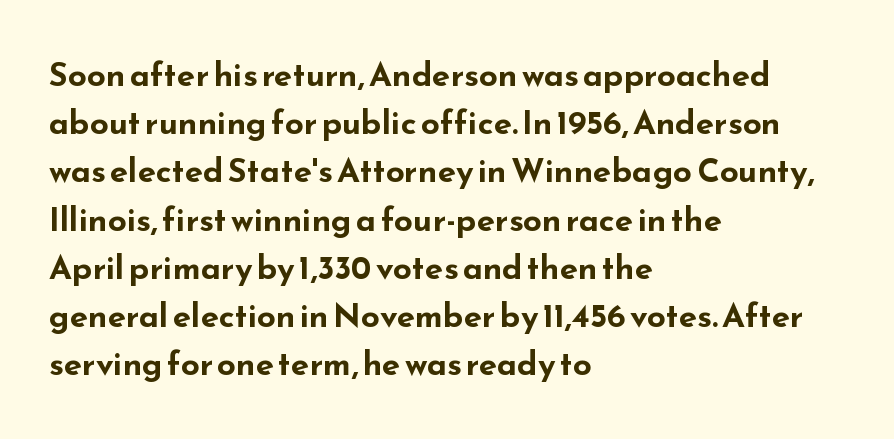
Q: Is the text bold? A: Yes.
Q: Is the text italic (slanted)? A: No, it is upright.
Q: Is the typeface a serif or a sans-serif typeface? A: Sans-serif.
Q: Is the text underlined? A: No.
Q: How is the paragraph aligned? A: Left-aligned.
Q: Is the spacing between letters normal or unusually wide? A: Normal.
Q: Is the spacing between lines tight, normal or loose? A: Normal.
Q: Width (condensed, normal, or wide)? A: Wide.
Q: Stroke contrast? A: Low.
Q: x-height? A: Small.
Q: Monospaced? A: No.
